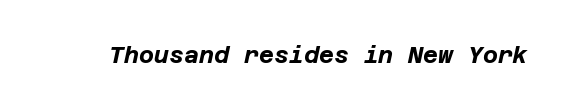
Would a proofreader flag this as italicized? Yes. The glyphs are unaccompanied by any horizontal stroke below them. Observe the ordinary spacing: letters are neighbours, not strangers. Chunky letters — that's bold for sure.
